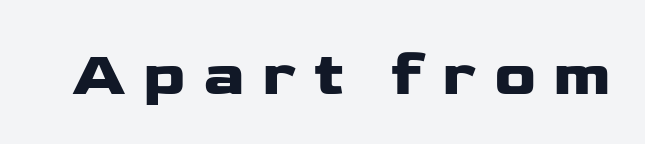
{"serif": "no", "italic": "no", "width": "wide", "stroke_contrast": "low", "x_height": "medium", "monospaced": "no", "underline": "no", "letter_spacing": "wide", "letter_spacing_em": 0.28, "glyph_px": 62}
